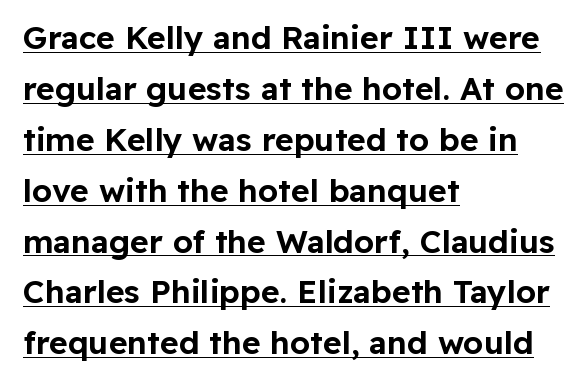
Q: Is the text italic (slanted)? A: No, it is upright.
Q: Is the typeface a serif or a sans-serif typeface? A: Sans-serif.
Q: Is the text underlined? A: Yes.
Q: How is the paragraph aligned? A: Left-aligned.
Q: Is the spacing between letters normal or unusually wide? A: Normal.
Q: Is the spacing between lines tight, normal or loose? A: Normal.
Q: Width (condensed, normal, or wide)? A: Normal.
Q: Stroke contrast? A: Low.
Q: x-height? A: Medium.
Q: Monospaced? A: No.
